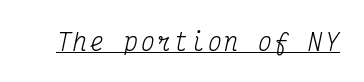
{"italic": "yes", "lean": "right", "slant_degrees": 12, "bold": "no", "underline": "yes", "glyph_px": 23}
